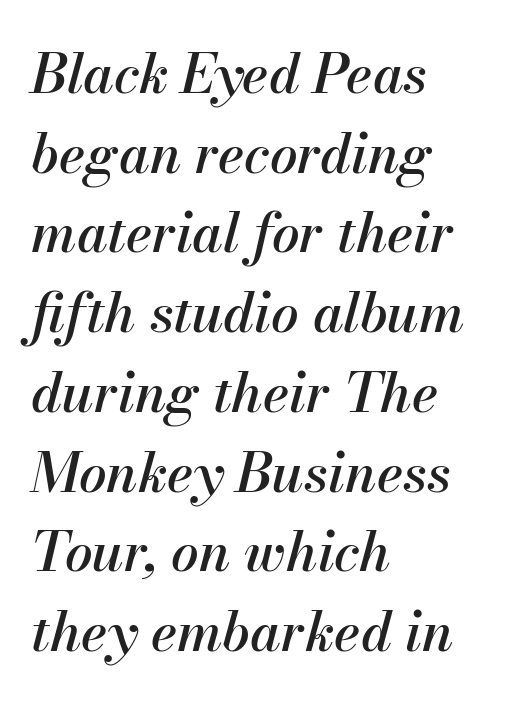
The lines in this sample share a left origin and differ only in where they stop. This block has exactly the height ordinary leading produces. Compared with ordinary roman type, these characters are visibly tilted. Students, note that the glyphs here touch the page at normal intervals. Note the varied advance widths — an 'i' is clearly narrower than an 'm'.
